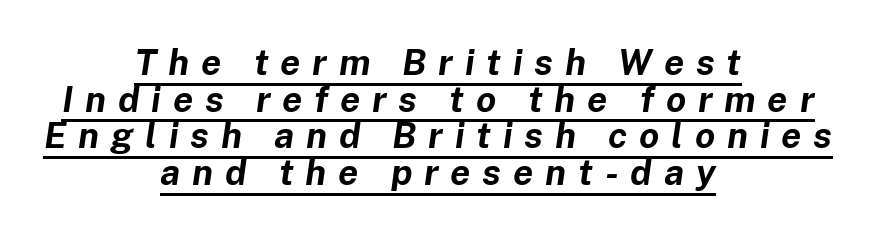
The image shows 36 px bold type, italic (leaning right); set centered, tight line spacing (1.02x), unusually wide letter spacing (+0.33 em), underlined; low stroke contrast and a medium x-height.
